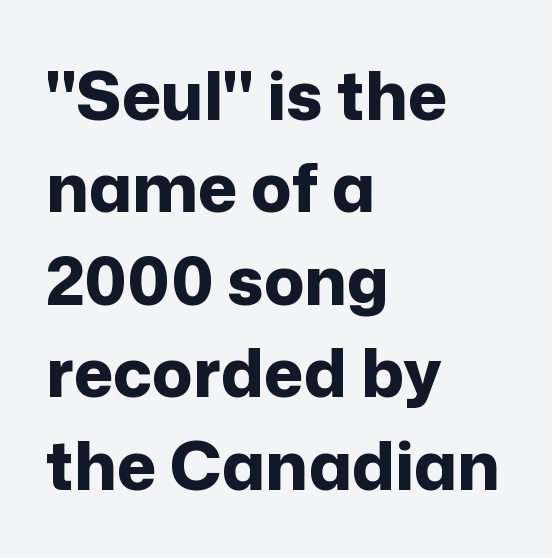
{"serif": "no", "italic": "no", "bold": "yes", "weight": "bold", "width": "normal", "stroke_contrast": "low", "x_height": "medium", "monospaced": "no", "underline": "no", "align": "left", "line_spacing": "normal", "line_spacing_ratio": 1.38, "letter_spacing": "normal", "letter_spacing_em": 0.0, "glyph_px": 67}
